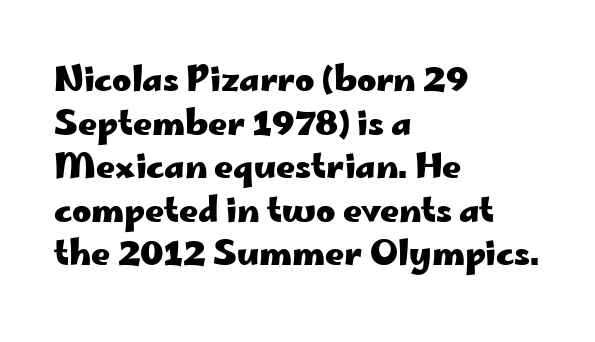
Q: Is the text bold? A: Yes.
Q: Is the text italic (slanted)? A: No, it is upright.
Q: Is the typeface a serif or a sans-serif typeface? A: Sans-serif.
Q: Is the text underlined? A: No.
Q: How is the paragraph aligned? A: Left-aligned.
Q: Is the spacing between letters normal or unusually wide? A: Normal.
Q: Is the spacing between lines tight, normal or loose? A: Normal.
Q: Width (condensed, normal, or wide)? A: Wide.
Q: Stroke contrast? A: Low.
Q: x-height? A: Small.
Q: Monospaced? A: No.
